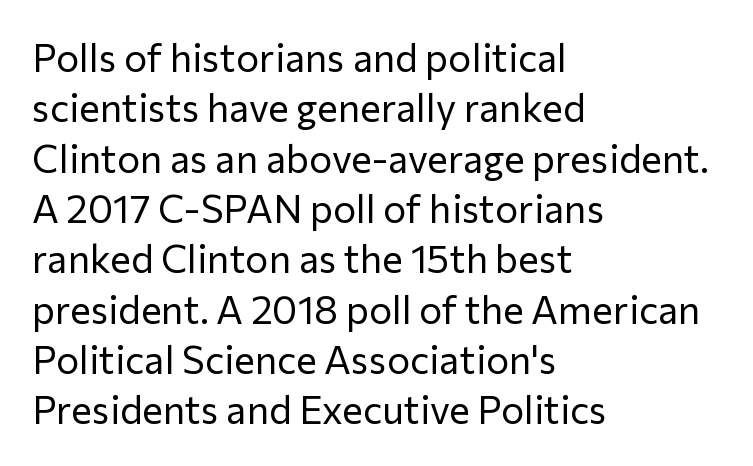
{"serif": "no", "italic": "no", "bold": "no", "weight": "regular", "width": "normal", "stroke_contrast": "low", "x_height": "medium", "monospaced": "no", "underline": "no", "align": "left", "line_spacing": "normal", "line_spacing_ratio": 1.29, "letter_spacing": "normal", "letter_spacing_em": 0.0, "glyph_px": 39}
